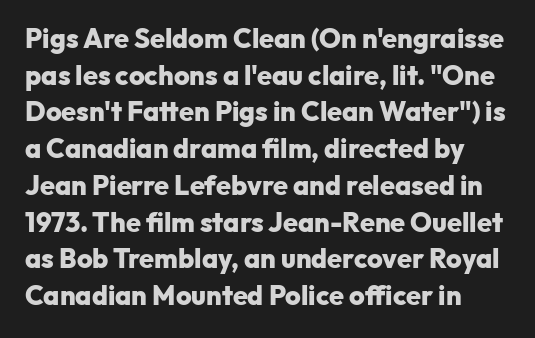
The image shows 27 px bold type, upright; set left-aligned, normal line spacing (1.36x), normal letter spacing, not underlined.
